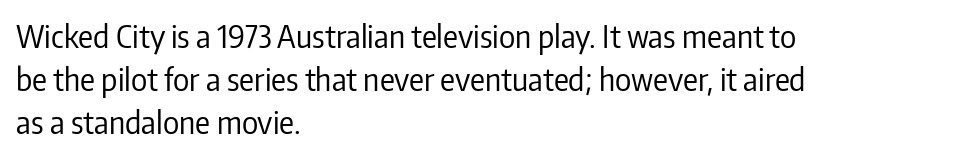
Looks like regular typesetting: each glyph gets only the width it needs. The lettering holds an erect, upright posture throughout. What kind of face is this? One without serifs — a sans. Whoever set this chose a conventional vertical rhythm.
